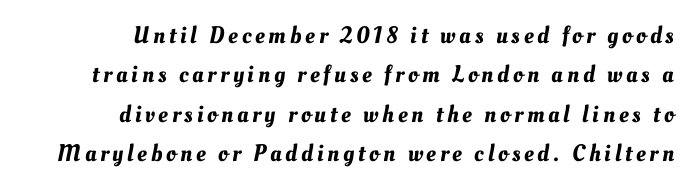
The strip under each line holds only bare page. Summary of vertical rhythm: regular, with standard interline spacing. One-word summary of the alignment: right.
